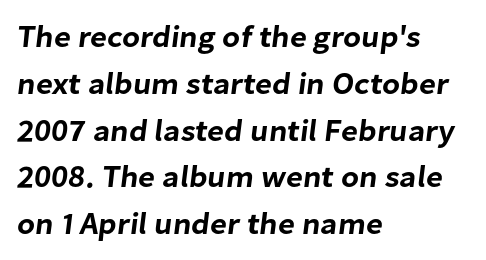
Q: Is the typeface a serif or a sans-serif typeface? A: Sans-serif.
Q: Is the text underlined? A: No.
Q: How is the paragraph aligned? A: Left-aligned.
Q: Is the spacing between letters normal or unusually wide? A: Normal.
Q: Is the spacing between lines tight, normal or loose? A: Normal.
Q: Width (condensed, normal, or wide)? A: Normal.
Q: Stroke contrast? A: Low.
Q: x-height? A: Medium.
Q: Monospaced? A: No.
